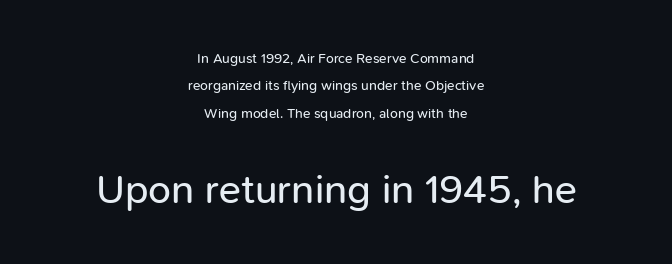
{"serif": "no", "italic": "no", "bold": "no", "weight": "regular", "width": "normal", "stroke_contrast": "low", "x_height": "medium", "monospaced": "no", "underline": "no", "align": "center", "line_spacing": "loose", "line_spacing_ratio": 1.95, "letter_spacing": "normal", "letter_spacing_em": 0.0, "larger_block": "second", "size_ratio": 2.93, "glyph_px": 41}
